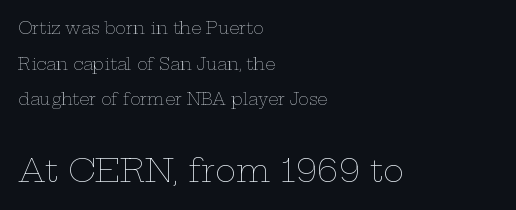
The image shows 32 px thin, wide type, upright; set left-aligned, loose line spacing (2.22x), normal letter spacing, not underlined; the second (bottom) block is 2.0x larger; low stroke contrast and a medium x-height.
